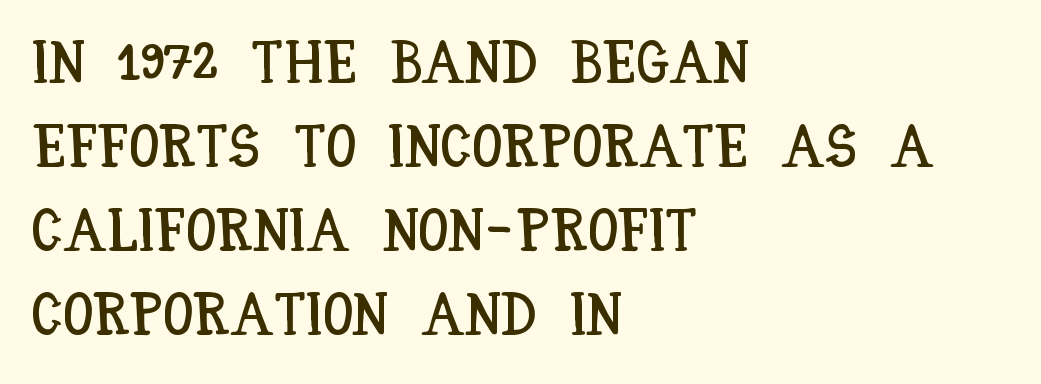
{"italic": "no", "width": "condensed", "stroke_contrast": "low", "x_height": "large", "monospaced": "no", "underline": "no", "align": "left", "line_spacing": "normal", "line_spacing_ratio": 1.4, "letter_spacing": "normal", "letter_spacing_em": 0.0, "glyph_px": 60}
